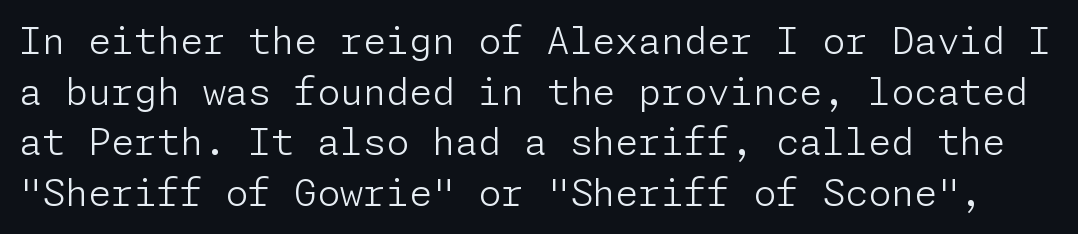
Q: Is the text bold? A: No.
Q: Is the text italic (slanted)? A: No, it is upright.
Q: Is the typeface a serif or a sans-serif typeface? A: Sans-serif.
Q: Is the text underlined? A: No.
Q: Is the spacing between letters normal or unusually wide? A: Normal.
Q: Is the spacing between lines tight, normal or loose? A: Normal.
Q: Width (condensed, normal, or wide)? A: Normal.
Q: Stroke contrast? A: Low.
Q: x-height? A: Medium.
